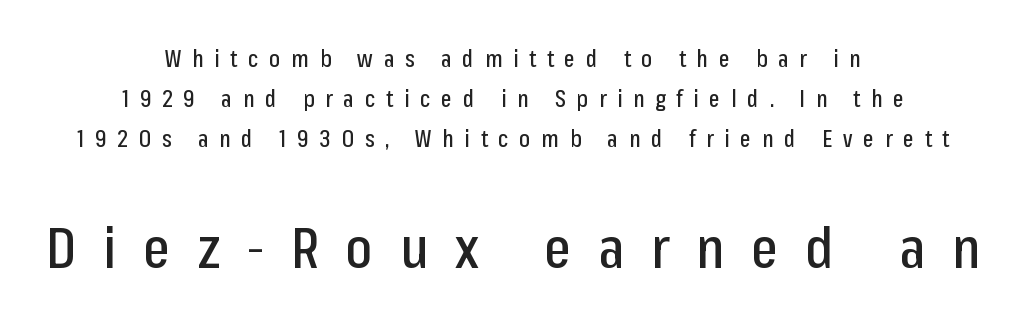
The image shows 57 px condensed sans-serif type, upright; set centered, line spacing 1.73x, unusually wide letter spacing (+0.47 em), not underlined; the second (bottom) block is 2.48x larger; low stroke contrast and a medium x-height.
